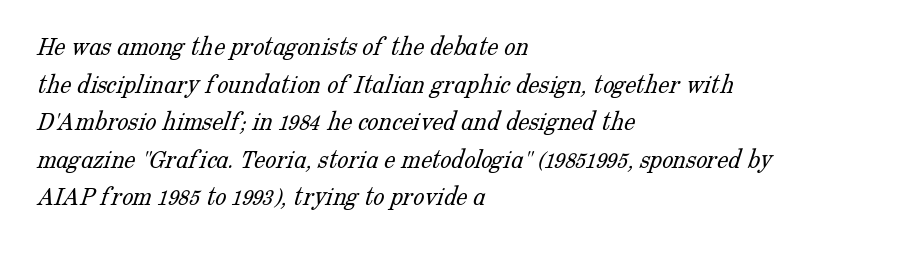
The image shows 28 px light serif type; set left-aligned, normal line spacing (1.34x), normal letter spacing, not underlined; low stroke contrast and a medium x-height.
